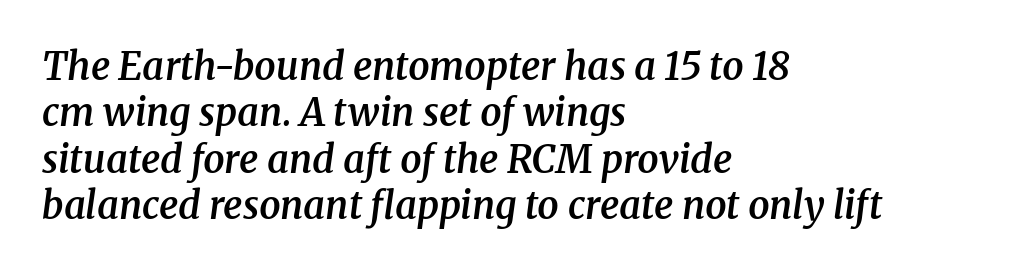
The rendering uses a semibold face; strokes are thickened but not to full bold. Lines of text with bare space underneath. Is the block centered? No — it sits flush against the left margin. Tall strokes in this sample are angled rather than plumb.
